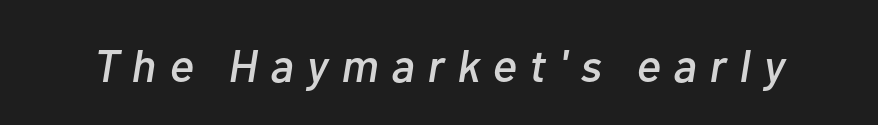
When letters slant like this, we call the style italic. The passage shown is not underscored anywhere. Looks like regular typesetting: each glyph gets only the width it needs. Observe the wide spacing: letters keep a clear distance from each other.
